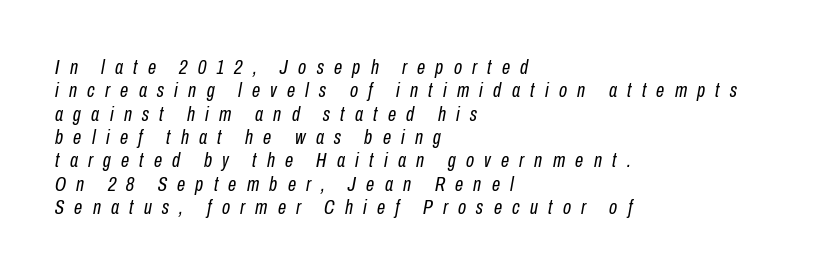
Leading is clearly below the norm, producing a dense column. Caption: multi-line text, flush left, ragged right. The specimen omits any rule beneath the text block's lines. Weight: in the light-to-regular range. It's the slanting kind of type. Display-style spreading of the glyphs; the letterfit is very open.
